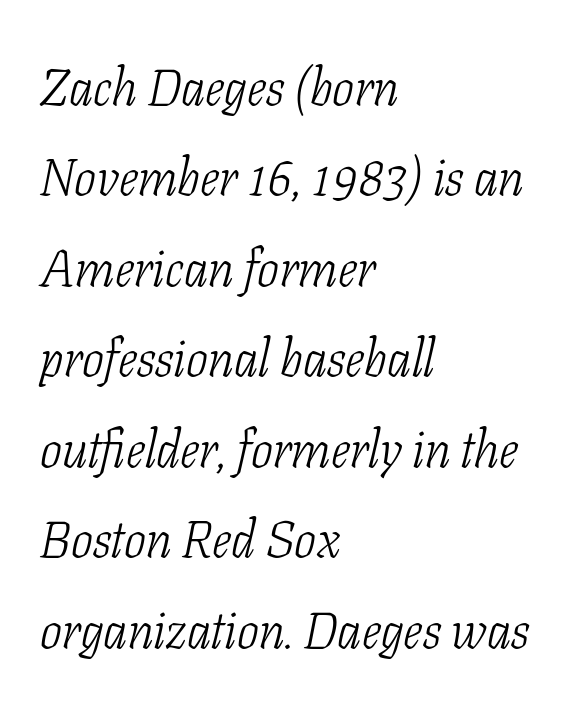
The image shows 52 px light, condensed serif type, italic (leaning right); set left-aligned, line spacing 1.74x, normal letter spacing, not underlined; low stroke contrast and a medium x-height.
